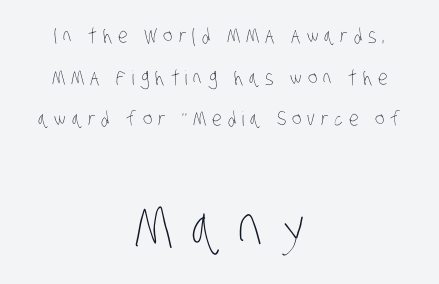
{"bold": "no", "weight": "thin", "width": "condensed", "stroke_contrast": "low", "x_height": "large", "monospaced": "no", "underline": "no", "align": "center", "line_spacing": "loose", "line_spacing_ratio": 2.08, "letter_spacing": "wide", "letter_spacing_em": 0.29, "larger_block": "second", "size_ratio": 2.95, "glyph_px": 59}
